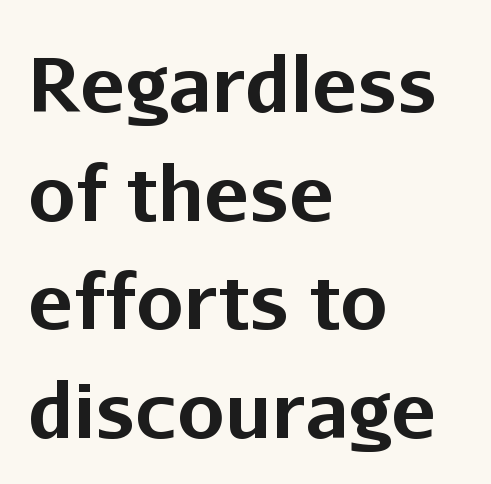
The image shows 75 px bold sans-serif type, upright; set left-aligned, normal line spacing (1.45x), normal letter spacing, not underlined; low stroke contrast and a medium x-height.
